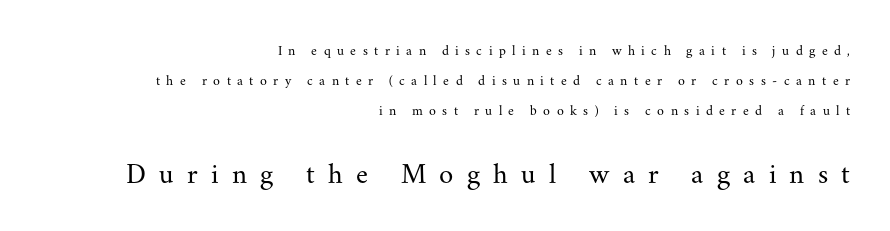
A serif font was chosen for this passage. Teacher's note: observe the even right margin — that is flush-right alignment. Honestly, the letter spacing is so wide it's the main thing you notice. Every stem runs plumb, perpendicular to the baseline. Weight class: somewhere from thin through regular. Decoration check: the copy has no underline.
